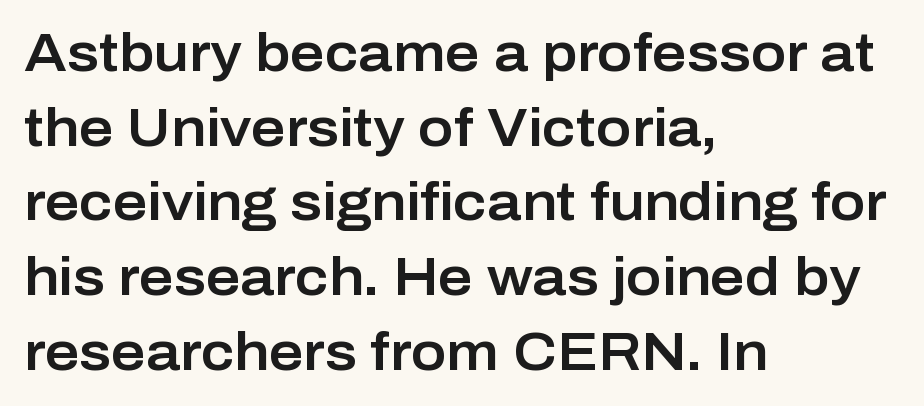
The image shows 53 px sans-serif type, upright; set left-aligned, normal line spacing (1.41x), normal letter spacing, not underlined; low stroke contrast and a medium x-height.
